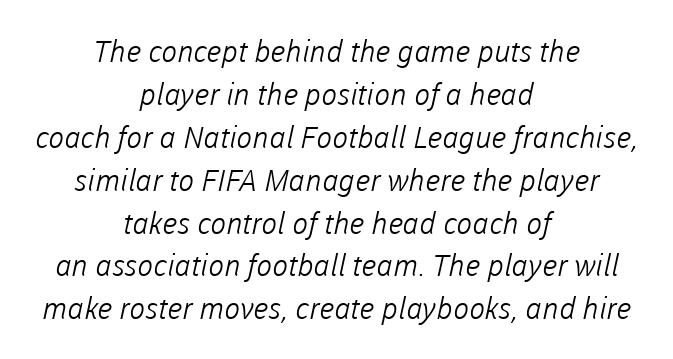
Q: Is the text bold? A: No.
Q: Is the typeface a serif or a sans-serif typeface? A: Sans-serif.
Q: Is the text underlined? A: No.
Q: How is the paragraph aligned? A: Centered.
Q: Is the spacing between letters normal or unusually wide? A: Normal.
Q: Is the spacing between lines tight, normal or loose? A: Normal.
Q: Width (condensed, normal, or wide)? A: Normal.
Q: Stroke contrast? A: Low.
Q: x-height? A: Medium.
Q: Monospaced? A: No.
